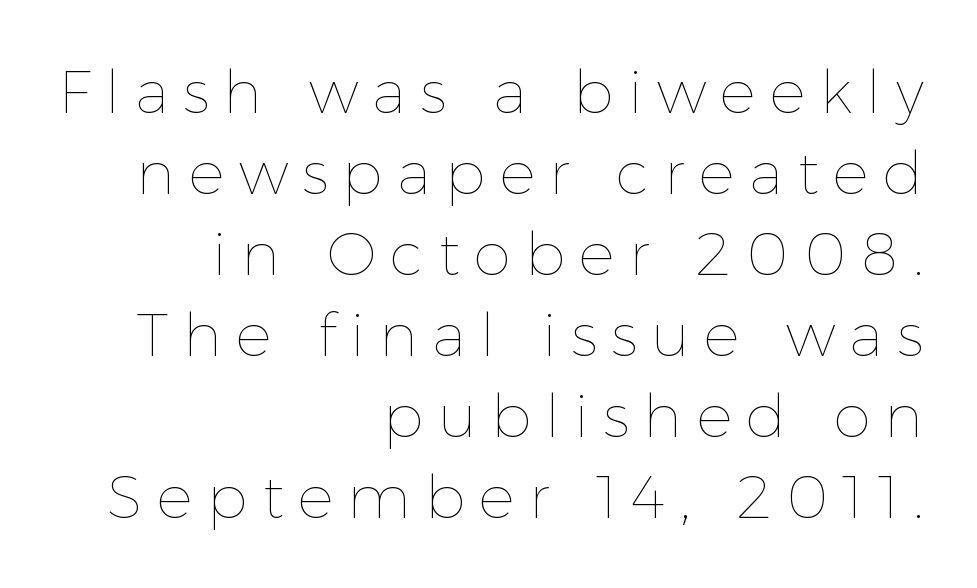
Spacing verdict: proportional, widths tailored to each character. Each line ends at the same right margin while the left side varies. These lines sit exactly where default settings would place them. Summary of weight: not heavy and not bold. Look at the tracking — it's clearly loosened, letters drifting apart.
